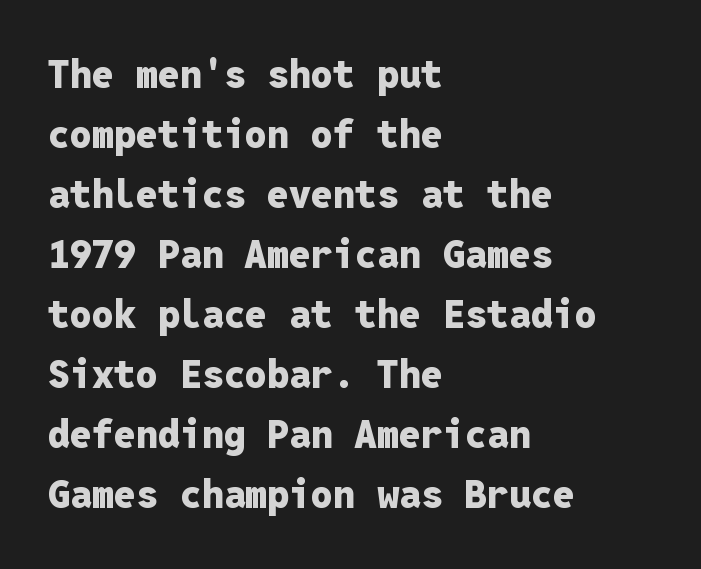
The image shows 39 px heavy sans-serif type, upright, monospaced; set left-aligned, normal line spacing (1.54x), normal letter spacing, not underlined; low stroke contrast and a medium x-height.
